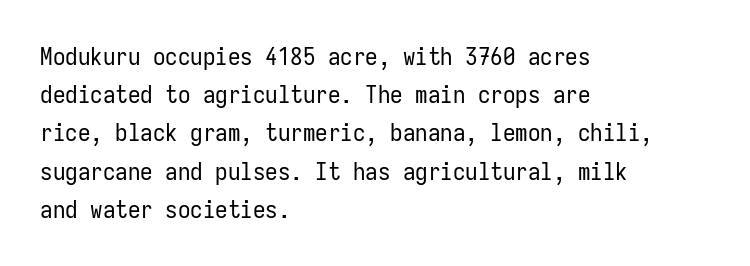
The image shows 25 px text type, upright; set left-aligned, normal line spacing (1.53x), normal letter spacing, not underlined.
